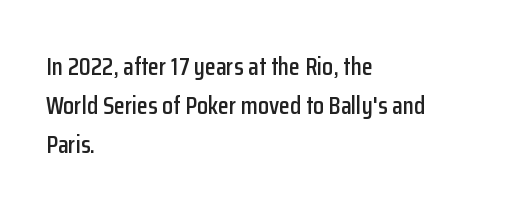
{"italic": "no", "underline": "no", "align": "left", "line_spacing": "normal", "line_spacing_ratio": 1.56, "letter_spacing": "normal", "letter_spacing_em": 0.0, "glyph_px": 25}
